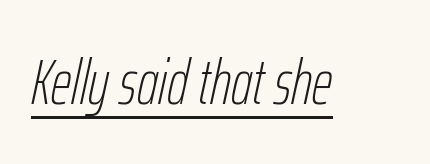
The words here are underlined. Weight: regular or lighter. The whole block is typeset with a tilt. The passage shown is typed in a proportional face where columns would drift.
